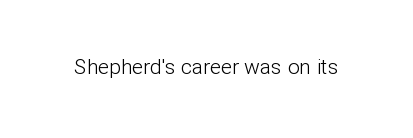
{"italic": "no", "bold": "no", "underline": "no", "letter_spacing": "normal", "letter_spacing_em": 0.0, "glyph_px": 21}
